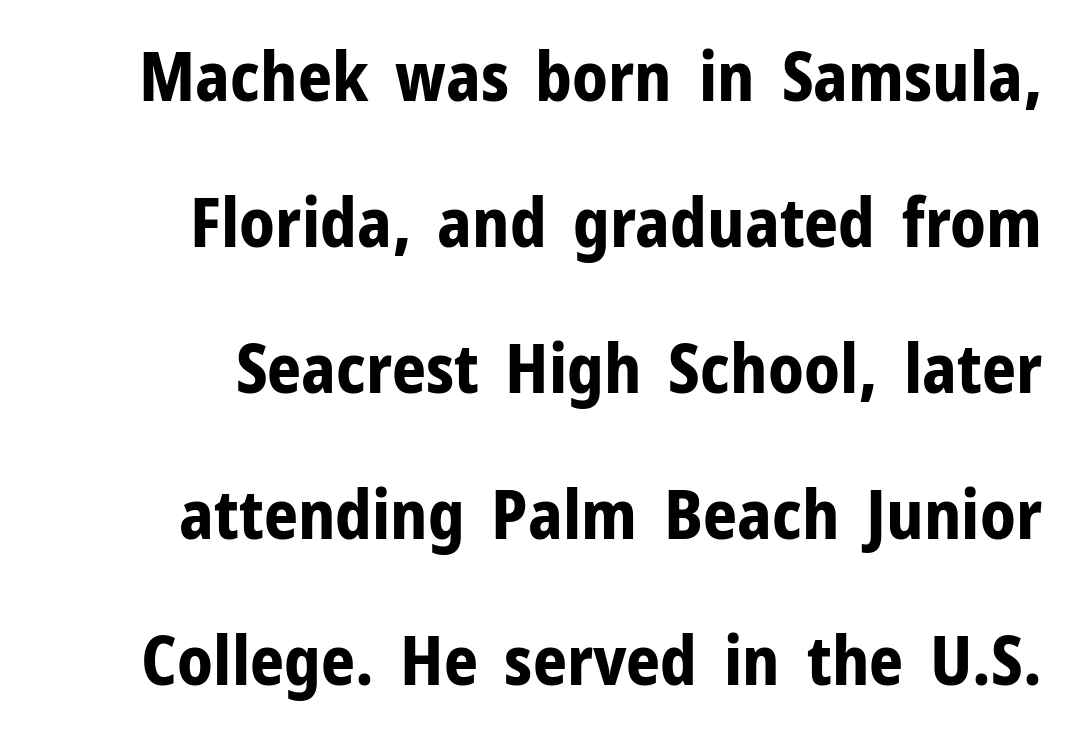
{"serif": "no", "italic": "no", "bold": "yes", "weight": "bold", "width": "normal", "stroke_contrast": "low", "x_height": "medium", "monospaced": "no", "underline": "no", "align": "right", "line_spacing": "loose", "line_spacing_ratio": 2.18, "letter_spacing": "normal", "letter_spacing_em": 0.0, "glyph_px": 67}
